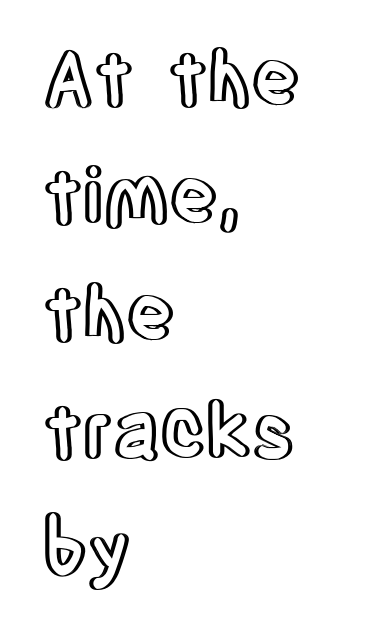
Q: Is the text italic (slanted)? A: No, it is upright.
Q: Is the text underlined? A: No.
Q: How is the paragraph aligned? A: Left-aligned.
Q: Is the spacing between letters normal or unusually wide? A: Normal.
Q: Is the spacing between lines tight, normal or loose? A: Normal.
Q: Width (condensed, normal, or wide)? A: Condensed.
Q: x-height? A: Large.
Q: Monospaced? A: No.
